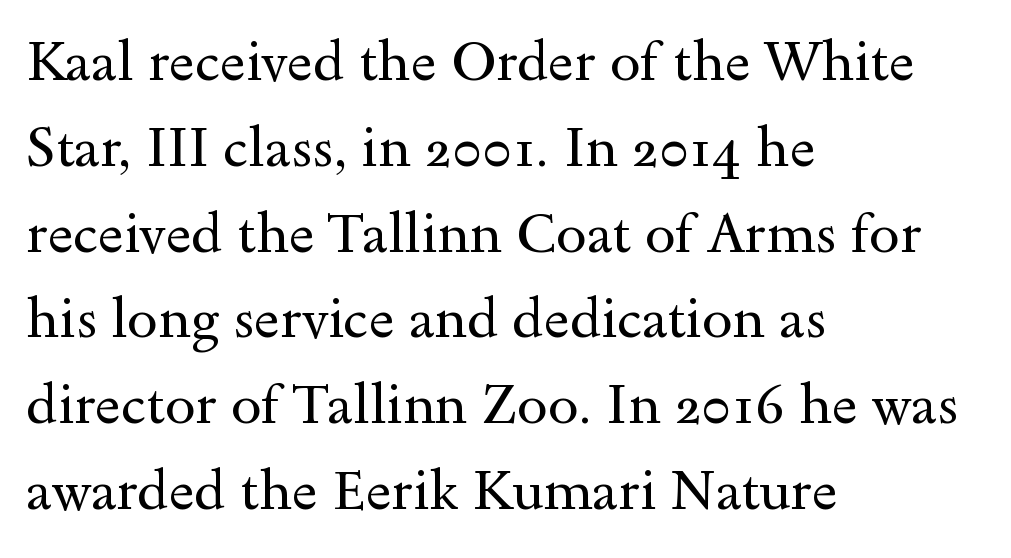
{"serif": "yes", "italic": "no", "bold": "no", "weight": "regular", "width": "wide", "x_height": "small", "monospaced": "no", "underline": "no", "align": "left", "line_spacing": "normal", "line_spacing_ratio": 1.56, "letter_spacing": "normal", "letter_spacing_em": 0.0, "glyph_px": 55}
